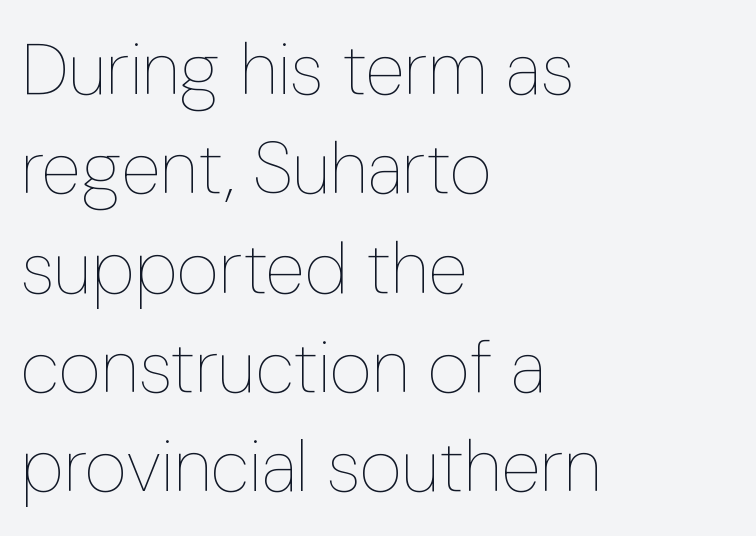
Nope, not italic — everything's standing straight. Glance below the letters and you will spot only blank space. Leading matches the norm, producing a regular column. The ragged edge is on the right, which tells us the setting is flush left. The letters advance in unequal steps, a hallmark of proportional type.
